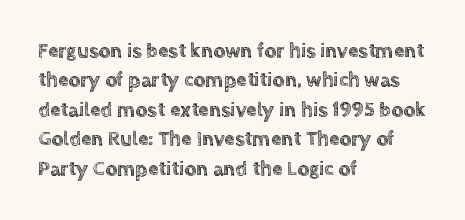
If you drew a ruler down the left edge, every line would touch it. The foot of each line stays bare and open. What's the leading like? Ordinary, nothing unusual. The axis of the letterforms is exactly vertical. Observe the ordinary spacing: letters are neighbours, not strangers.
